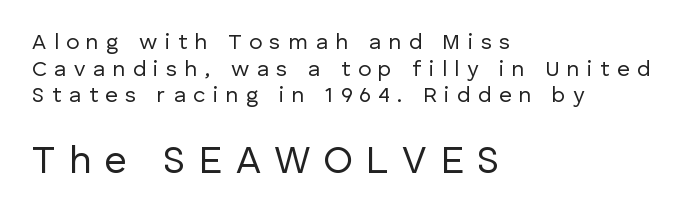
The image shows 39 px regular-weight sans-serif type, upright; set left-aligned, line spacing 1.21x, unusually wide letter spacing (+0.34 em), not underlined; the second (bottom) block is 1.77x larger; low stroke contrast and a medium x-height.
